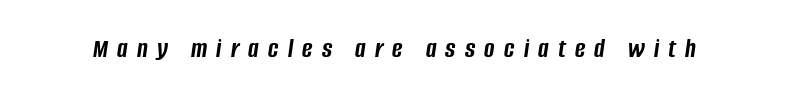
The face used here has a pronounced slope to its letters. Do the characters align in a grid? No, the font is proportional. Each word looks stretched out because of the extra space between its letters. How heavy is the stroke? Heavy — this is a bold. Has an underline been added? It has not.
